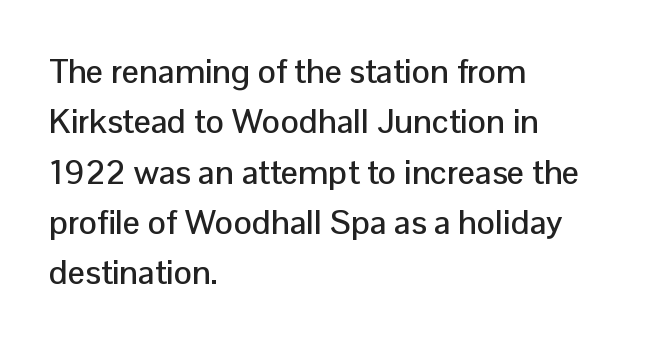
The glyphs in this specimen are sans serif. These lines stack with their left ends in a neat column. Clear beneath every line of the passage. This is roman type, the default non-slanted kind.
